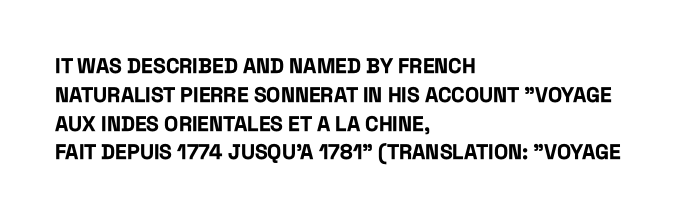
Leftover space on each line is placed entirely after the last word. The baseline area is clear. Tracking value appears to be zero — textbook default spacing. Is the type bold? Yes — the strokes are clearly thick and heavy.
